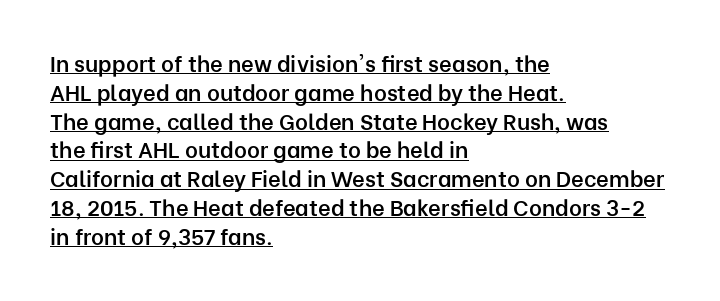
The image shows 22 px text type, upright; set left-aligned, normal line spacing (1.31x), normal letter spacing, underlined.
